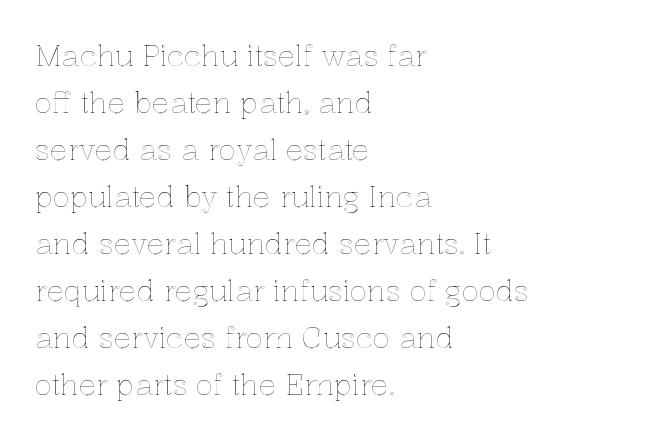
Q: Is the text italic (slanted)? A: No, it is upright.
Q: Is the text underlined? A: No.
Q: How is the paragraph aligned? A: Left-aligned.
Q: Is the spacing between letters normal or unusually wide? A: Normal.
Q: Is the spacing between lines tight, normal or loose? A: Normal.
Q: Width (condensed, normal, or wide)? A: Normal.
Q: x-height? A: Medium.
Q: Monospaced? A: No.
